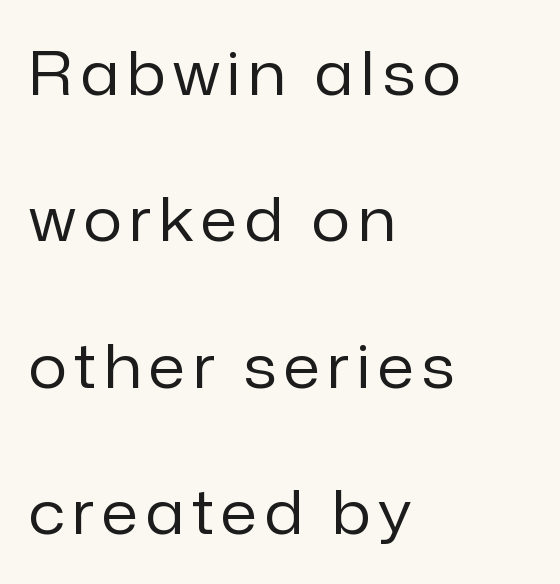
This reads as an unemphasized weight, regular at the heaviest. How would I describe the line gaps? Wide and relaxed. A classic flush-left, rag-right setting is used for this passage. Is there any slant? The stems are plumb. The face used here is proportionally spaced, like ordinary book or web type. Check under the words: just untouched page.
